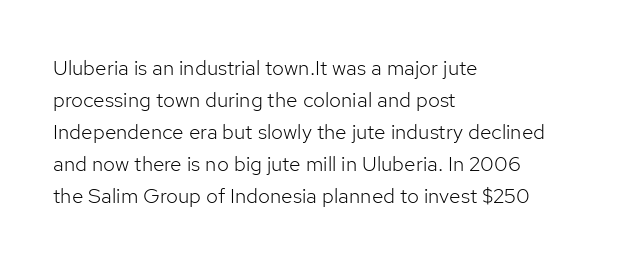
{"italic": "no", "bold": "no", "underline": "no", "align": "left", "line_spacing": "normal", "line_spacing_ratio": 1.52, "letter_spacing": "normal", "letter_spacing_em": 0.0, "glyph_px": 21}
